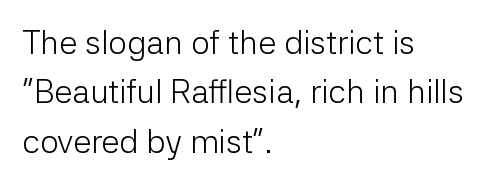
{"serif": "no", "italic": "no", "bold": "no", "weight": "light", "width": "normal", "stroke_contrast": "low", "x_height": "medium", "monospaced": "no", "underline": "no", "align": "left", "line_spacing": "normal", "line_spacing_ratio": 1.5, "letter_spacing": "normal", "letter_spacing_em": 0.0, "glyph_px": 33}
